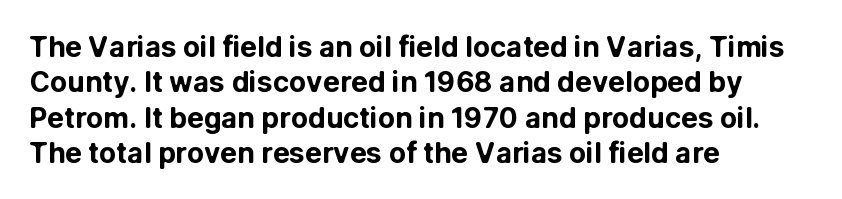
{"serif": "no", "italic": "no", "bold": "yes", "weight": "bold", "width": "normal", "stroke_contrast": "low", "x_height": "medium", "monospaced": "no", "underline": "no", "align": "left", "line_spacing": "normal", "line_spacing_ratio": 1.26, "letter_spacing": "normal", "letter_spacing_em": 0.0, "glyph_px": 28}
